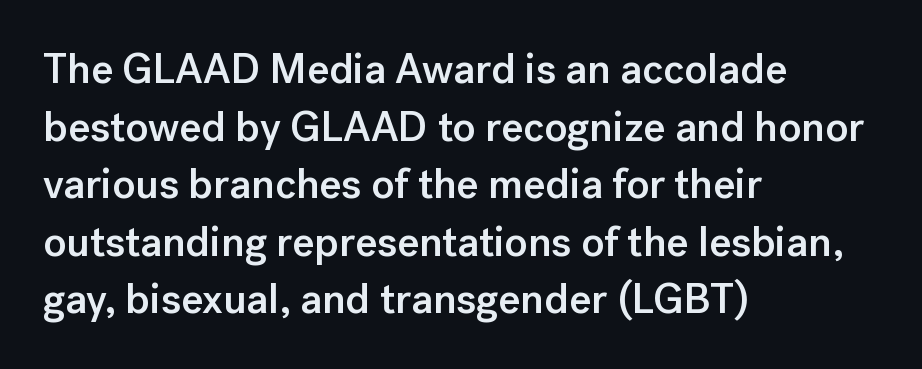
Q: Is the text bold? A: Semi-bold.
Q: Is the text italic (slanted)? A: No, it is upright.
Q: Is the typeface a serif or a sans-serif typeface? A: Sans-serif.
Q: Is the text underlined? A: No.
Q: How is the paragraph aligned? A: Left-aligned.
Q: Is the spacing between letters normal or unusually wide? A: Normal.
Q: Is the spacing between lines tight, normal or loose? A: Normal.
Q: Width (condensed, normal, or wide)? A: Normal.
Q: Stroke contrast? A: Low.
Q: x-height? A: Medium.
Q: Monospaced? A: No.
